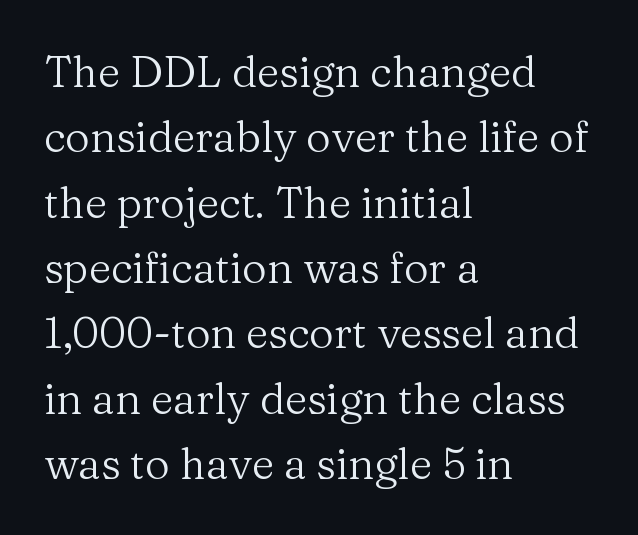
The image shows 43 px regular-weight serif type, upright; set left-aligned, normal line spacing (1.52x), normal letter spacing, not underlined; medium stroke contrast and a medium x-height.
